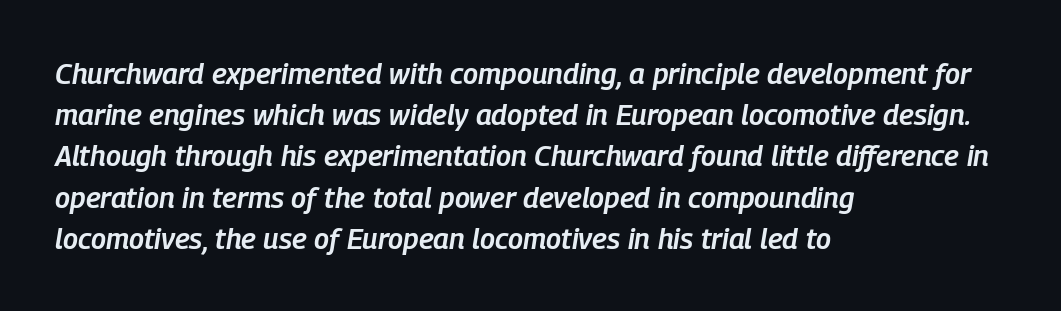
{"italic": "yes", "lean": "right", "slant_degrees": 9, "bold": "semi", "weight": "semibold", "width": "condensed", "stroke_contrast": "low", "x_height": "medium", "monospaced": "no", "underline": "no", "align": "left", "line_spacing": "normal", "line_spacing_ratio": 1.42, "letter_spacing": "normal", "letter_spacing_em": 0.0, "glyph_px": 29}
